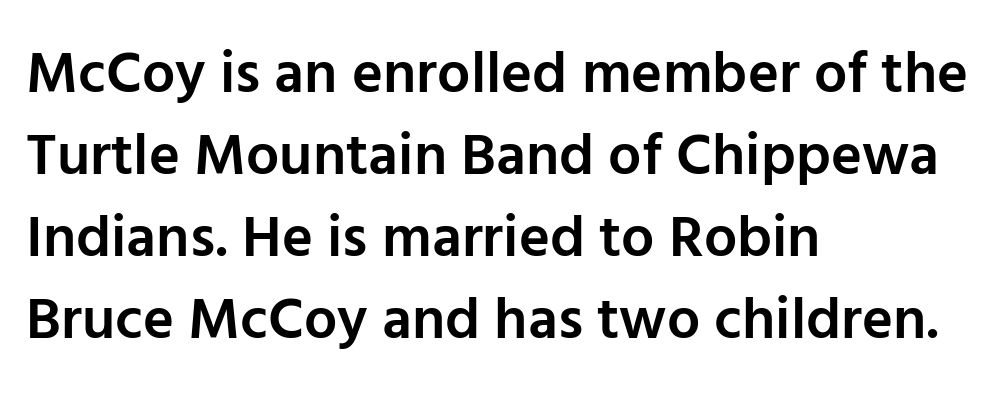
Q: Is the text bold? A: Semi-bold.
Q: Is the text italic (slanted)? A: No, it is upright.
Q: Is the typeface a serif or a sans-serif typeface? A: Sans-serif.
Q: Is the text underlined? A: No.
Q: How is the paragraph aligned? A: Left-aligned.
Q: Is the spacing between letters normal or unusually wide? A: Normal.
Q: Is the spacing between lines tight, normal or loose? A: Normal.
Q: Width (condensed, normal, or wide)? A: Normal.
Q: Stroke contrast? A: Low.
Q: x-height? A: Medium.
Q: Monospaced? A: No.
